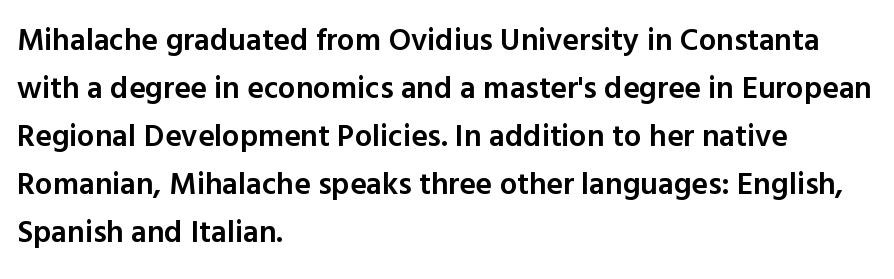
This is roman type, the default non-slanted kind. The passage shown has conventional tracking throughout. Spacing verdict: proportional, widths tailored to each character. Regarding leading, the lines here are spaced in the standard way. Underlining? Definitely not there. Which margin do the lines hug? The left one — the right edge is uneven.
